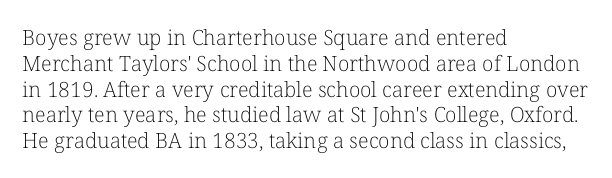
{"italic": "no", "bold": "no", "underline": "no", "align": "left", "line_spacing_ratio": 1.23, "letter_spacing": "normal", "letter_spacing_em": 0.0, "glyph_px": 21}
